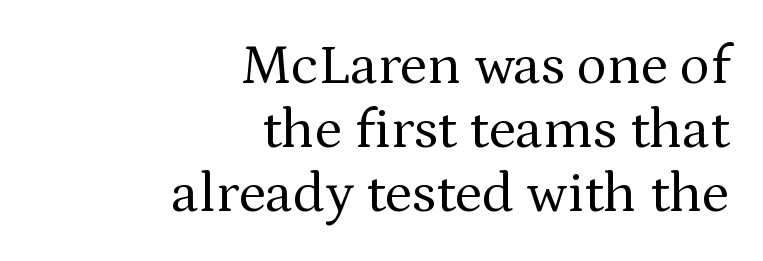
Q: Is the text bold? A: No.
Q: Is the text italic (slanted)? A: No, it is upright.
Q: Is the typeface a serif or a sans-serif typeface? A: Serif.
Q: Is the text underlined? A: No.
Q: How is the paragraph aligned? A: Right-aligned.
Q: Is the spacing between letters normal or unusually wide? A: Normal.
Q: Is the spacing between lines tight, normal or loose? A: Tight.
Q: Width (condensed, normal, or wide)? A: Normal.
Q: Stroke contrast? A: Medium.
Q: x-height? A: Medium.
Q: Monospaced? A: No.
